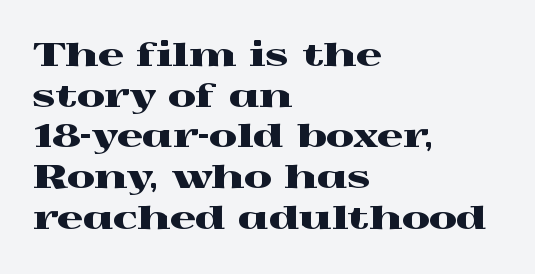
The line-height multiplier appears to be the usual default. Words appear dense and cohesive because spacing is normal. Caption: multi-line text, flush left, ragged right. Descenders are the only things crossing below the line. Is this a fixed-width face? No — the glyphs have proportional, varying widths. The glyphs in this specimen are seriffed.
